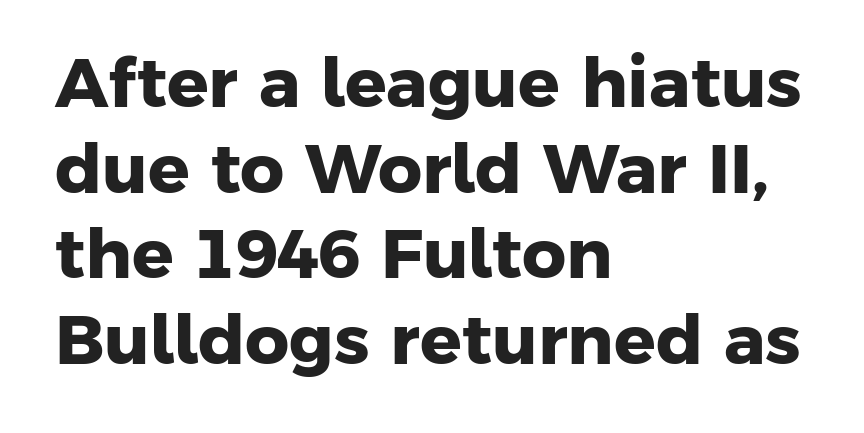
A classic flush-left, rag-right setting is used for this passage. Default kerning and tracking; the words read as compact shapes. The rendering uses a bold face; every stroke is thick and dark. Descender tails drop into unmarked territory. This sample has the flowing, uneven cadence of proportional lettering.
